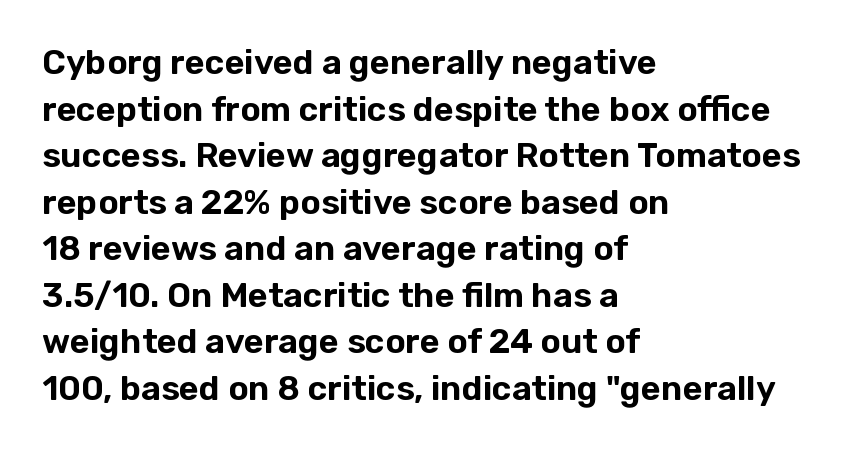
Q: Is the text italic (slanted)? A: No, it is upright.
Q: Is the typeface a serif or a sans-serif typeface? A: Sans-serif.
Q: Is the text underlined? A: No.
Q: How is the paragraph aligned? A: Left-aligned.
Q: Is the spacing between letters normal or unusually wide? A: Normal.
Q: Is the spacing between lines tight, normal or loose? A: Normal.
Q: Width (condensed, normal, or wide)? A: Normal.
Q: Stroke contrast? A: Low.
Q: x-height? A: Medium.
Q: Monospaced? A: No.
